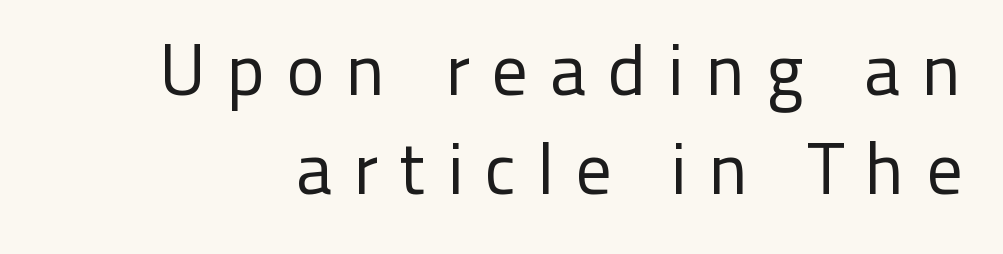
{"serif": "no", "italic": "no", "bold": "no", "weight": "regular", "width": "normal", "stroke_contrast": "low", "x_height": "medium", "monospaced": "no", "underline": "no", "line_spacing": "normal", "line_spacing_ratio": 1.38, "letter_spacing": "wide", "letter_spacing_em": 0.29, "glyph_px": 72}
